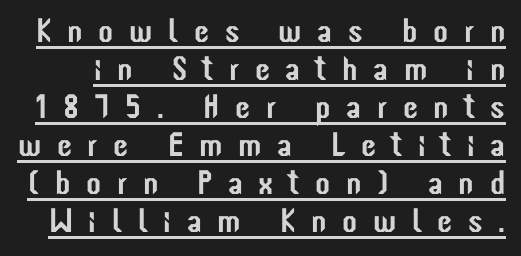
Q: Is the text italic (slanted)? A: No, it is upright.
Q: Is the typeface a serif or a sans-serif typeface? A: Sans-serif.
Q: Is the text underlined? A: Yes.
Q: Is the spacing between letters normal or unusually wide? A: Unusually wide.
Q: Is the spacing between lines tight, normal or loose? A: Tight.
Q: Width (condensed, normal, or wide)? A: Condensed.
Q: Stroke contrast? A: Low.
Q: x-height? A: Medium.
Q: Monospaced? A: No.
